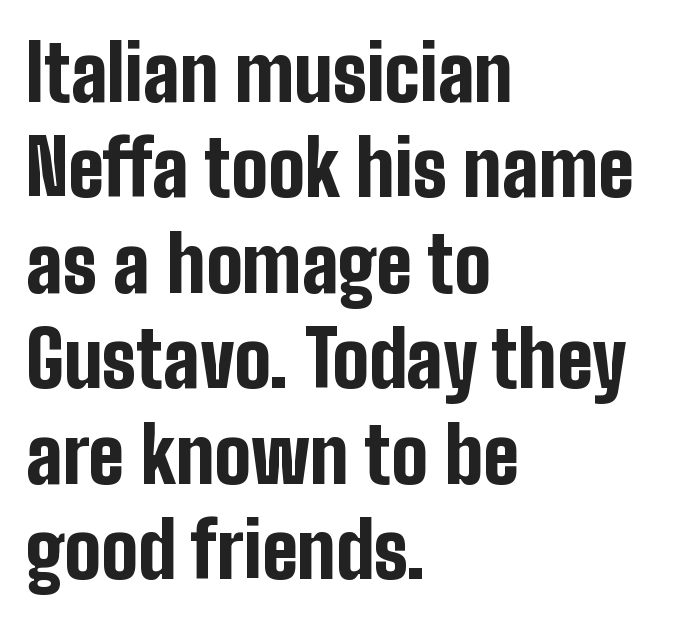
The image shows 77 px bold, condensed sans-serif type, upright; set left-aligned, line spacing 1.24x, normal letter spacing, not underlined; low stroke contrast and a medium x-height.
